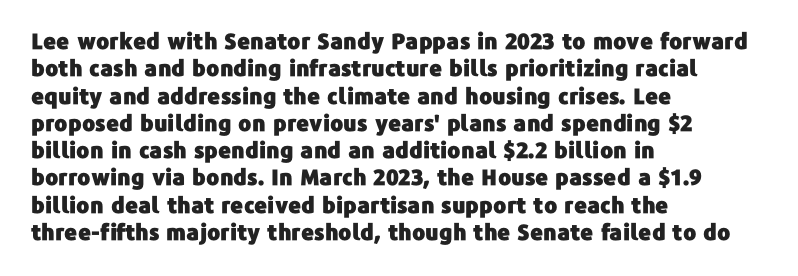
{"italic": "no", "underline": "no", "align": "left", "line_spacing_ratio": 1.24, "letter_spacing": "normal", "letter_spacing_em": 0.0, "glyph_px": 22}
